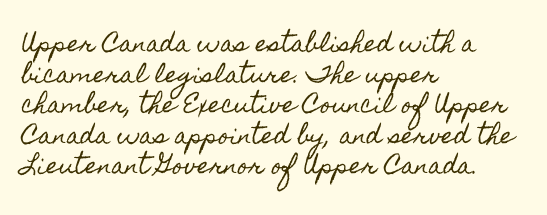
{"underline": "no", "align": "left", "line_spacing": "normal", "line_spacing_ratio": 1.39, "letter_spacing": "normal", "letter_spacing_em": 0.0, "glyph_px": 22}
